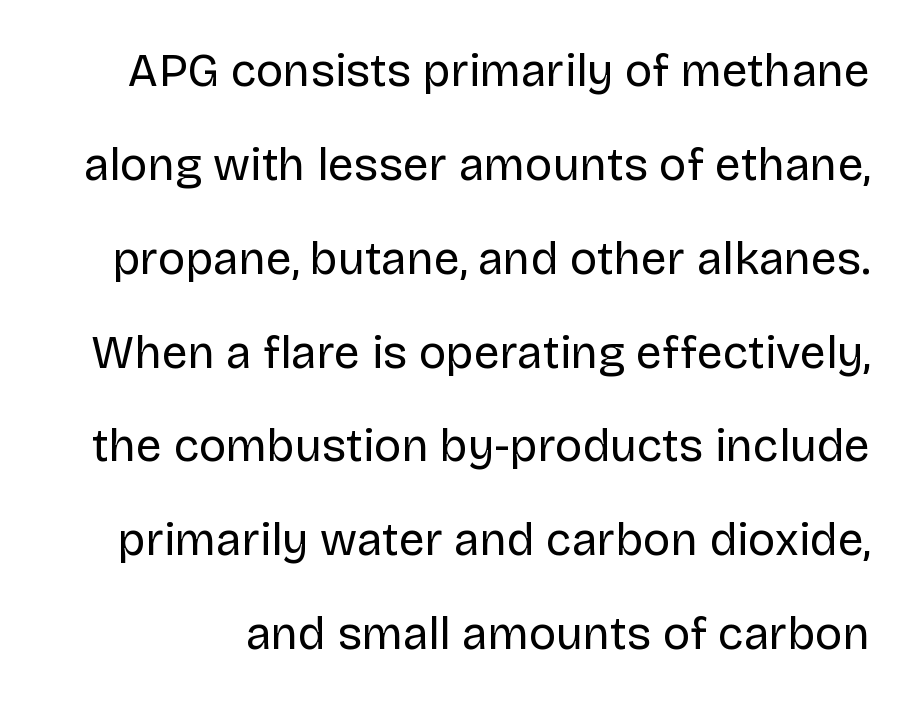
{"serif": "no", "italic": "no", "bold": "no", "weight": "regular", "width": "normal", "stroke_contrast": "low", "x_height": "large", "monospaced": "no", "underline": "no", "line_spacing": "loose", "line_spacing_ratio": 2.04, "letter_spacing": "normal", "letter_spacing_em": 0.0, "glyph_px": 46}
